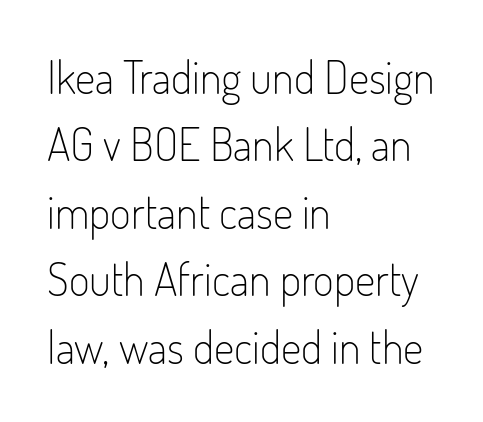
Q: Is the text bold? A: No.
Q: Is the text italic (slanted)? A: No, it is upright.
Q: Is the typeface a serif or a sans-serif typeface? A: Sans-serif.
Q: Is the text underlined? A: No.
Q: How is the paragraph aligned? A: Left-aligned.
Q: Is the spacing between letters normal or unusually wide? A: Normal.
Q: Is the spacing between lines tight, normal or loose? A: Normal.
Q: Width (condensed, normal, or wide)? A: Condensed.
Q: Stroke contrast? A: Low.
Q: x-height? A: Small.
Q: Monospaced? A: No.
